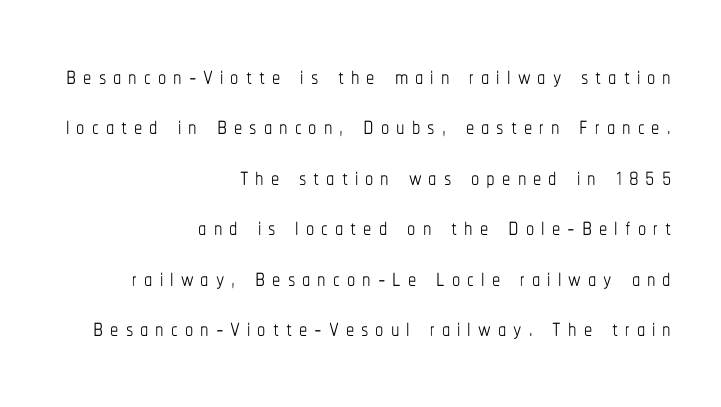
{"italic": "no", "bold": "no", "weight": "thin", "width": "condensed", "stroke_contrast": "low", "x_height": "medium", "monospaced": "no", "underline": "no", "align": "right", "line_spacing": "normal", "line_spacing_ratio": 1.53, "letter_spacing": "wide", "letter_spacing_em": 0.21, "glyph_px": 33}
